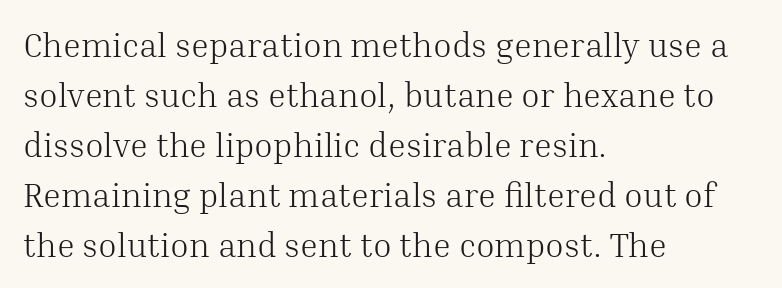
The strokes carry an ordinary text weight at most. A classic flush-left, rag-right setting is used for this passage. Words appear dense and cohesive because spacing is normal. The lettering stays uniformly vertical, giving the passage a roman look.
